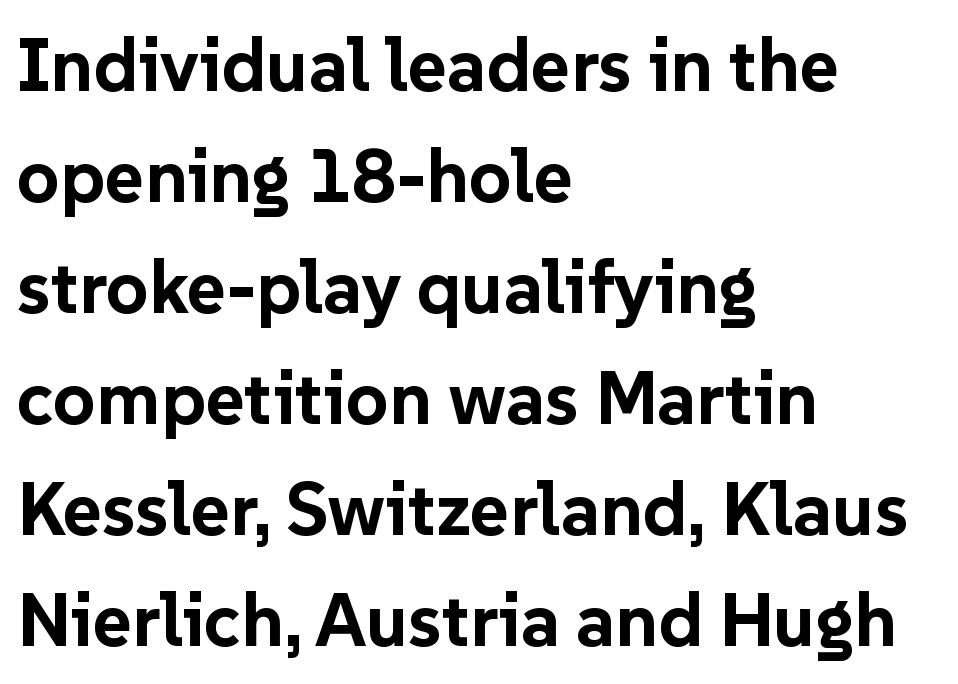
{"serif": "no", "italic": "no", "bold": "yes", "weight": "bold", "width": "normal", "stroke_contrast": "low", "x_height": "medium", "monospaced": "no", "underline": "no", "align": "left", "line_spacing": "normal", "line_spacing_ratio": 1.48, "letter_spacing": "normal", "letter_spacing_em": 0.0, "glyph_px": 75}
